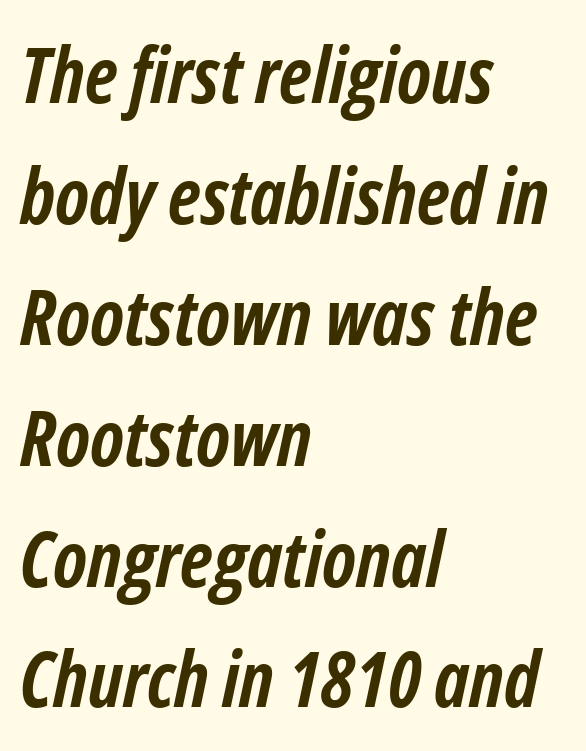
{"italic": "yes", "lean": "right", "slant_degrees": 12, "bold": "yes", "weight": "semibold", "width": "condensed", "stroke_contrast": "low", "x_height": "medium", "monospaced": "no", "underline": "no", "align": "left", "line_spacing": "normal", "line_spacing_ratio": 1.57, "letter_spacing": "normal", "letter_spacing_em": 0.0, "glyph_px": 77}
